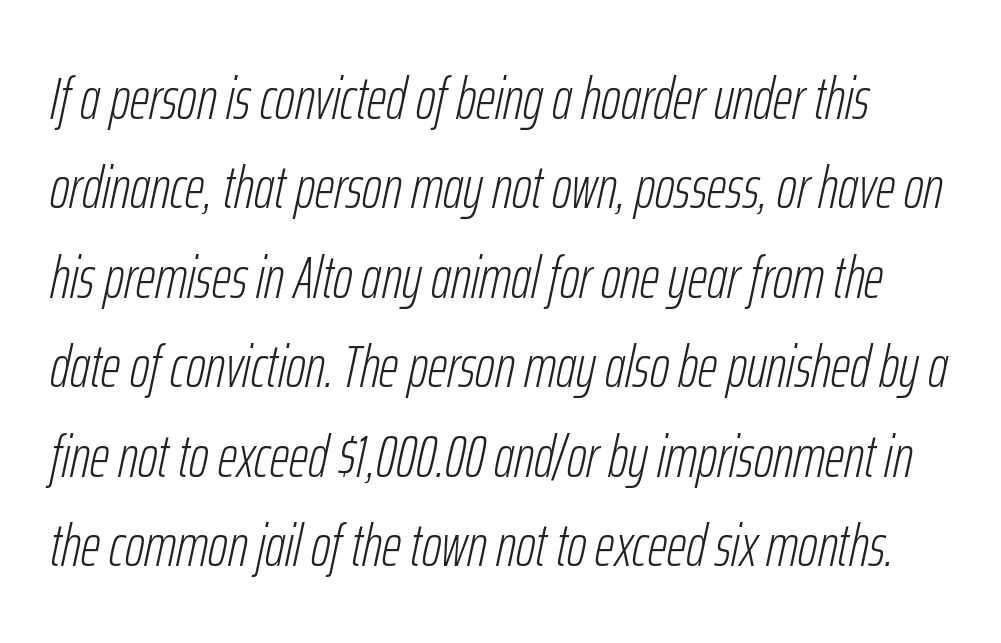
The font sits on the lighter half of the weight spectrum, regular included. The horizontal fit of the characters is conventional and even. If you drew a line through each stem, it would be angled. Think of a printed novel: that variable character pitch is what you see here. Notice how descenders clear the ascenders below comfortably — that's standard leading. Only glyphs here, with clear space below each row.
